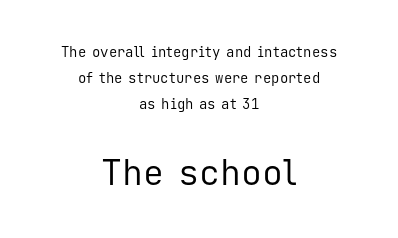
In terms of letterspacing, this is plain default setting. A quiet, ordinary-to-light weight characterises the typeface. Alignment: centered. Is the lower block the larger one? Yes — the lower block carries the bigger type. The characters display no serif detailing; their extremities are plain.
